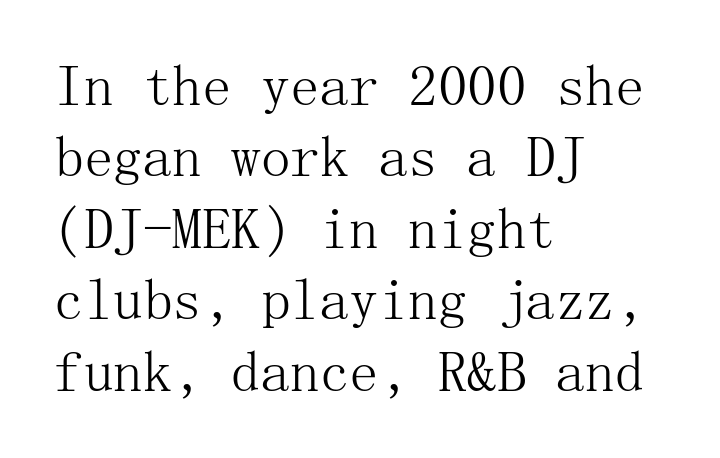
Q: Is the text bold? A: No.
Q: Is the text italic (slanted)? A: No, it is upright.
Q: Is the typeface a serif or a sans-serif typeface? A: Serif.
Q: Is the text underlined? A: No.
Q: How is the paragraph aligned? A: Left-aligned.
Q: Is the spacing between letters normal or unusually wide? A: Normal.
Q: Width (condensed, normal, or wide)? A: Normal.
Q: Stroke contrast? A: Medium.
Q: x-height? A: Medium.
